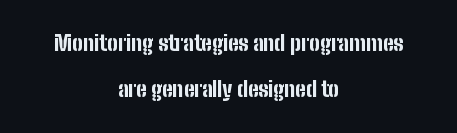
Q: Is the text bold? A: Yes.
Q: Is the text italic (slanted)? A: No, it is upright.
Q: Is the text underlined? A: No.
Q: How is the paragraph aligned? A: Centered.
Q: Is the spacing between letters normal or unusually wide? A: Normal.
Q: Is the spacing between lines tight, normal or loose? A: Loose.
